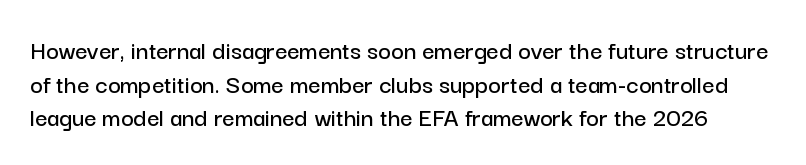
{"italic": "no", "underline": "no", "line_spacing": "normal", "line_spacing_ratio": 1.25, "letter_spacing": "normal", "letter_spacing_em": 0.0, "glyph_px": 27}
